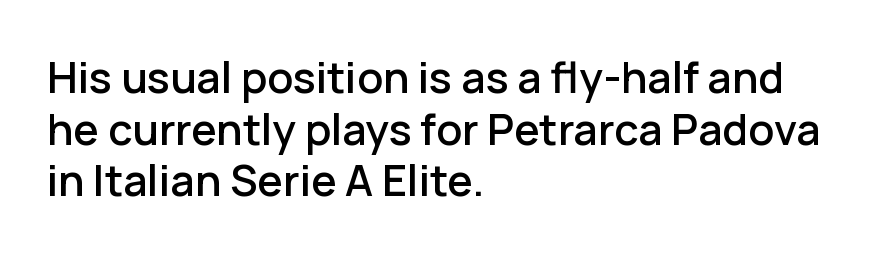
{"serif": "no", "italic": "no", "width": "normal", "stroke_contrast": "low", "x_height": "medium", "monospaced": "no", "underline": "no", "align": "left", "line_spacing_ratio": 1.2, "letter_spacing": "normal", "letter_spacing_em": 0.0, "glyph_px": 43}
